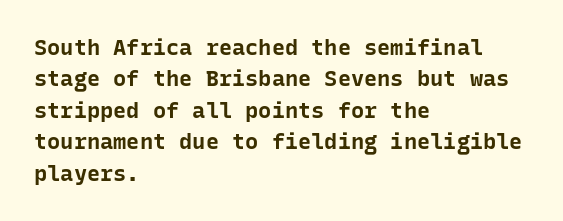
Q: Is the text bold? A: Yes.
Q: Is the text italic (slanted)? A: No, it is upright.
Q: Is the text underlined? A: No.
Q: How is the paragraph aligned? A: Left-aligned.
Q: Is the spacing between letters normal or unusually wide? A: Normal.
Q: Is the spacing between lines tight, normal or loose? A: Normal.
